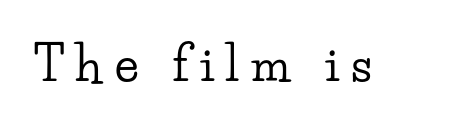
Only glyphs here, with clear space below each row. You could not count columns in this text — the font is proportionally spaced. The type sits square on the baseline with zero lean. Is this a sans? No — the strokes have serifs. A typesetter would call this heavily tracked-out type.
